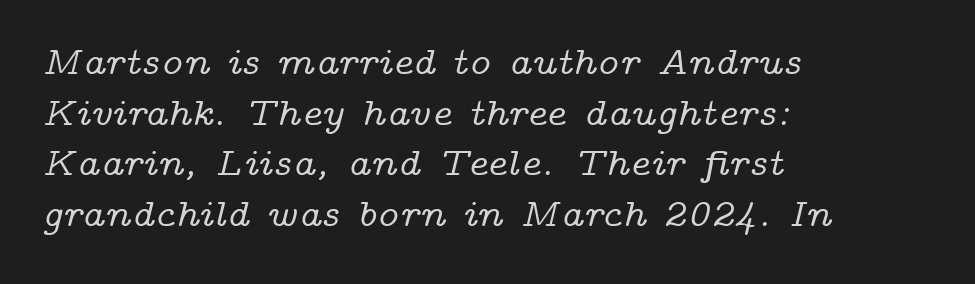
Q: Is the text italic (slanted)? A: Yes, it leans right by about 14 degrees.
Q: Is the typeface a serif or a sans-serif typeface? A: Serif.
Q: Is the text underlined? A: No.
Q: How is the paragraph aligned? A: Left-aligned.
Q: Is the spacing between letters normal or unusually wide? A: Normal.
Q: Is the spacing between lines tight, normal or loose? A: Normal.
Q: Width (condensed, normal, or wide)? A: Wide.
Q: Stroke contrast? A: Low.
Q: x-height? A: Medium.
Q: Monospaced? A: No.
